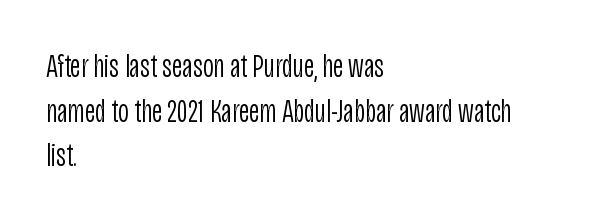
{"serif": "no", "italic": "no", "bold": "no", "weight": "light", "width": "condensed", "stroke_contrast": "low", "x_height": "large", "monospaced": "no", "underline": "no", "align": "left", "line_spacing": "normal", "line_spacing_ratio": 1.35, "letter_spacing": "normal", "letter_spacing_em": 0.0, "glyph_px": 33}
